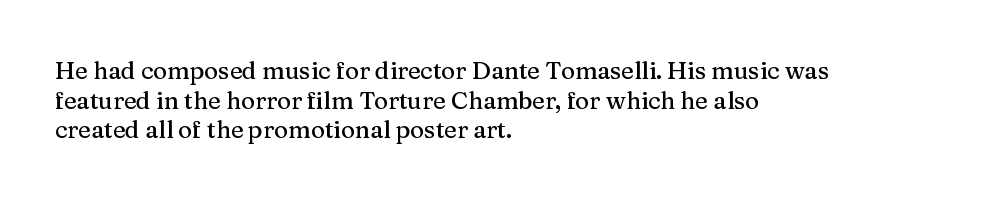
Q: Is the text italic (slanted)? A: No, it is upright.
Q: Is the text underlined? A: No.
Q: How is the paragraph aligned? A: Left-aligned.
Q: Is the spacing between letters normal or unusually wide? A: Normal.
